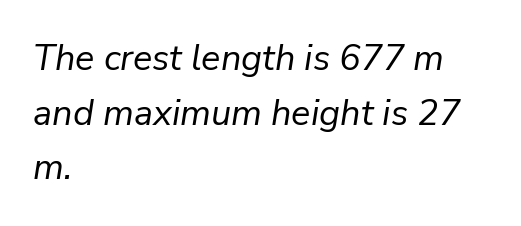
Q: Is the text bold? A: No.
Q: Is the text italic (slanted)? A: Yes, it leans right by about 9 degrees.
Q: Is the text underlined? A: No.
Q: How is the paragraph aligned? A: Left-aligned.
Q: Is the spacing between letters normal or unusually wide? A: Normal.
Q: Is the spacing between lines tight, normal or loose? A: Normal.
Q: Width (condensed, normal, or wide)? A: Normal.
Q: Stroke contrast? A: Low.
Q: x-height? A: Medium.
Q: Monospaced? A: No.
